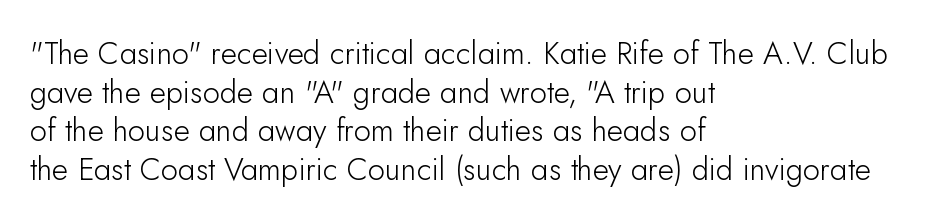
{"serif": "no", "italic": "no", "bold": "no", "weight": "light", "width": "normal", "stroke_contrast": "low", "x_height": "small", "monospaced": "no", "underline": "no", "align": "left", "line_spacing": "normal", "line_spacing_ratio": 1.25, "letter_spacing": "normal", "letter_spacing_em": 0.0, "glyph_px": 31}
